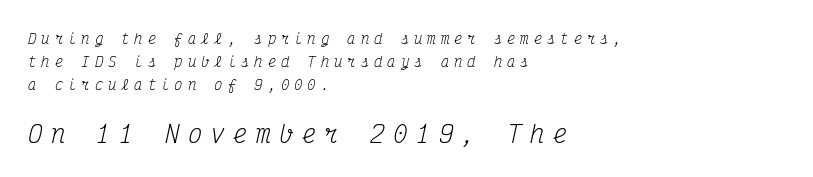
Check under the words: just untouched page. The letterforms sit at book weight or below. The lines are quadded left. The block of text has a typical density, with ordinary space between rows.
